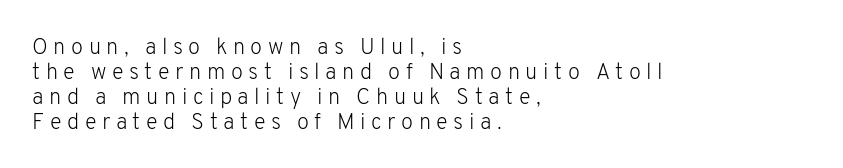
Q: Is the text bold? A: No.
Q: Is the text italic (slanted)? A: No, it is upright.
Q: Is the text underlined? A: No.
Q: How is the paragraph aligned? A: Left-aligned.
Q: Is the spacing between letters normal or unusually wide? A: Unusually wide.
Q: Is the spacing between lines tight, normal or loose? A: Tight.
